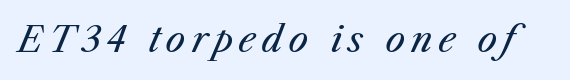
Q: Is the text bold? A: No.
Q: Is the text italic (slanted)? A: Yes, it leans right by about 25 degrees.
Q: Is the text underlined? A: No.
Q: Width (condensed, normal, or wide)? A: Normal.
Q: Stroke contrast? A: Medium.
Q: x-height? A: Medium.
Q: Monospaced? A: No.
